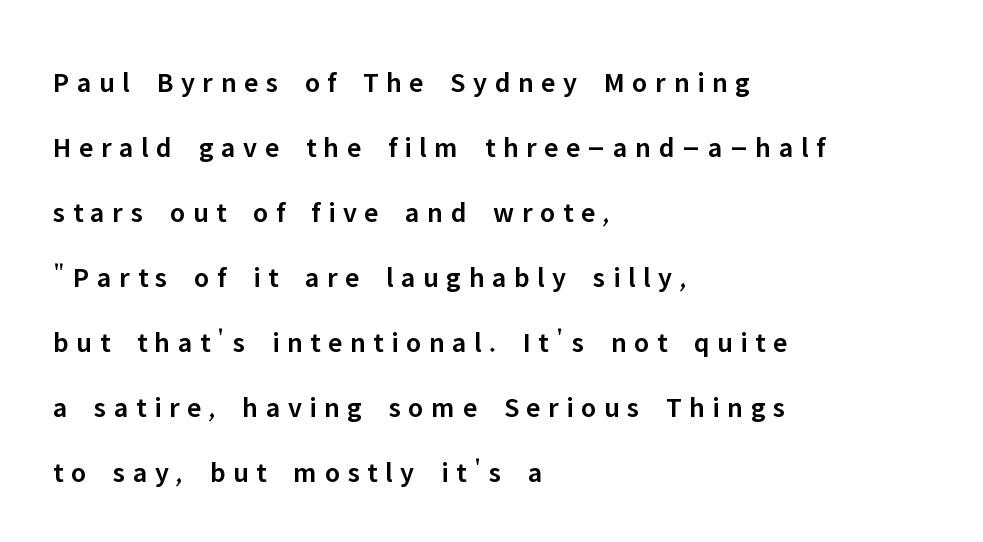
Q: Is the text bold? A: Semi-bold.
Q: Is the text italic (slanted)? A: No, it is upright.
Q: Is the typeface a serif or a sans-serif typeface? A: Sans-serif.
Q: Is the text underlined? A: No.
Q: How is the paragraph aligned? A: Left-aligned.
Q: Is the spacing between letters normal or unusually wide? A: Unusually wide.
Q: Is the spacing between lines tight, normal or loose? A: Loose.
Q: Width (condensed, normal, or wide)? A: Normal.
Q: Stroke contrast? A: Low.
Q: x-height? A: Medium.
Q: Monospaced? A: No.
